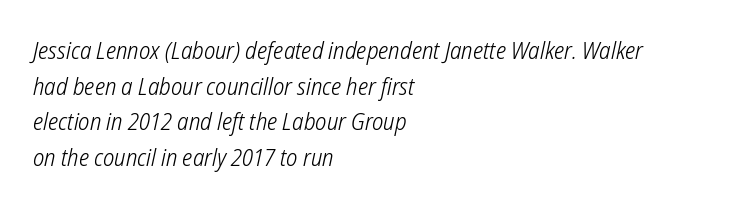
The image shows 24 px text type; set left-aligned, normal line spacing (1.48x), normal letter spacing, not underlined.
